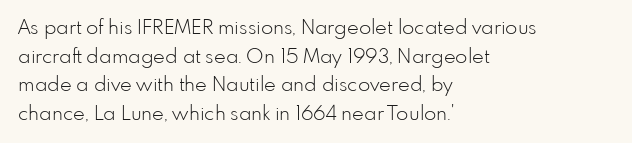
Q: Is the text bold? A: No.
Q: Is the text italic (slanted)? A: No, it is upright.
Q: Is the text underlined? A: No.
Q: How is the paragraph aligned? A: Left-aligned.
Q: Is the spacing between letters normal or unusually wide? A: Normal.
Q: Is the spacing between lines tight, normal or loose? A: Normal.
